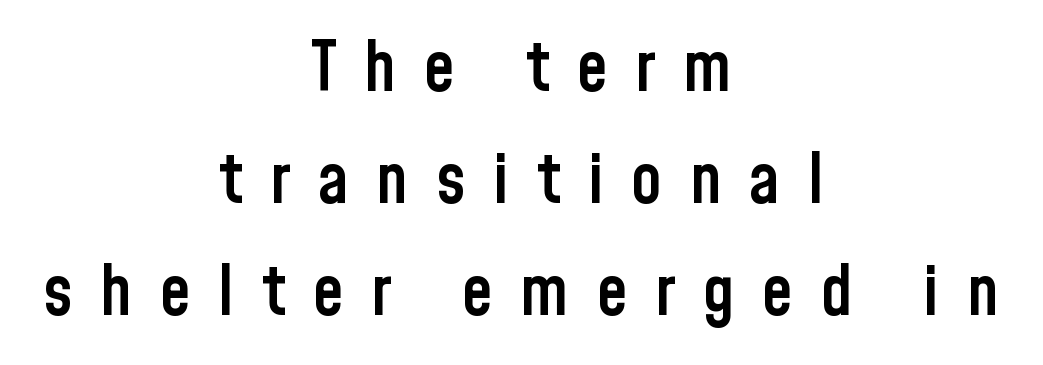
Q: Is the text bold? A: Semi-bold.
Q: Is the text italic (slanted)? A: No, it is upright.
Q: Is the typeface a serif or a sans-serif typeface? A: Sans-serif.
Q: Is the text underlined? A: No.
Q: How is the paragraph aligned? A: Centered.
Q: Is the spacing between letters normal or unusually wide? A: Unusually wide.
Q: Is the spacing between lines tight, normal or loose? A: Normal.
Q: Width (condensed, normal, or wide)? A: Condensed.
Q: Stroke contrast? A: Low.
Q: x-height? A: Medium.
Q: Monospaced? A: No.
